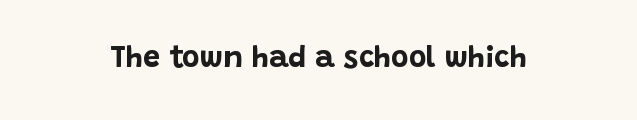
Is the type bold? Yes — the strokes are clearly thick and heavy. Decoration check: the copy has no underline. Default kerning and tracking; the words read as compact shapes. Do the characters align in a grid? No, the font is proportional.
